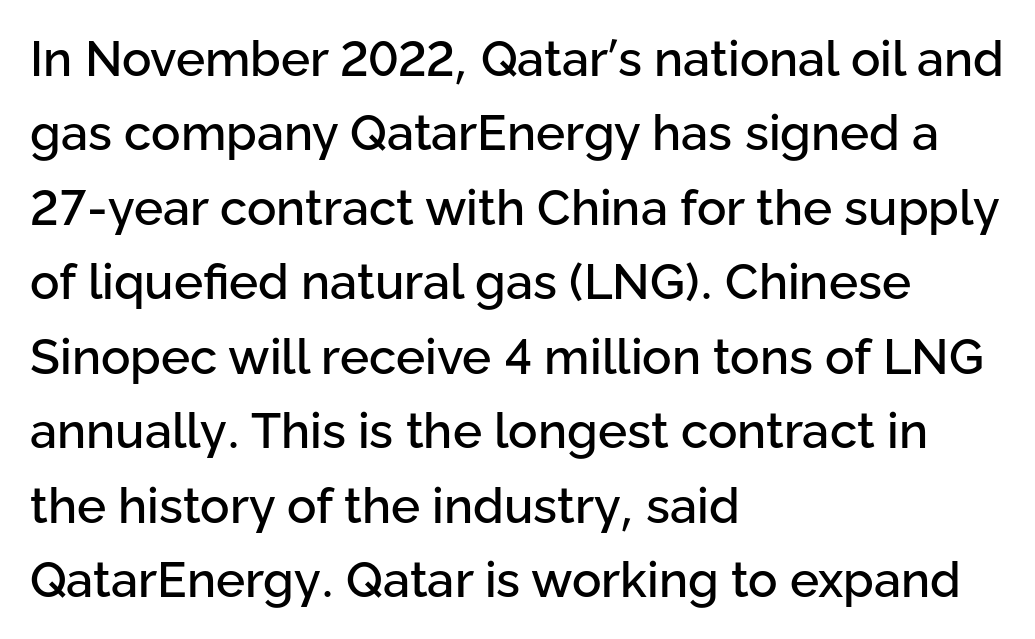
Is the letter spacing exaggerated? No — it looks like the ordinary default. The rendering uses natural spacing where letterforms have individual widths. Students, observe: this is what conventionally led text looks like. The type family on display is of the sans-serif kind. Which margin do the lines hug? The left one — the right edge is uneven. Italic? Not at all — the glyphs are vertical.
